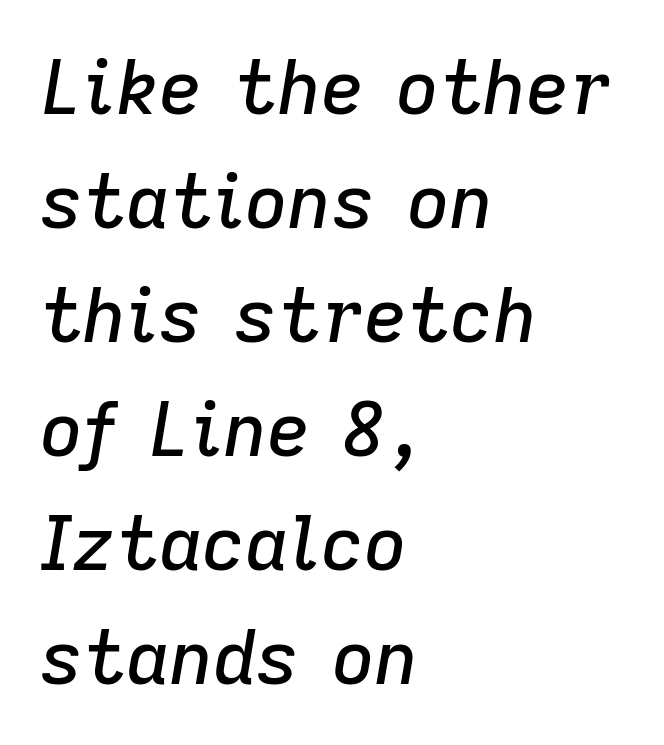
The image shows 75 px text type, italic (leaning right); set left-aligned, normal line spacing (1.52x), normal letter spacing, not underlined; low stroke contrast and a medium x-height.
